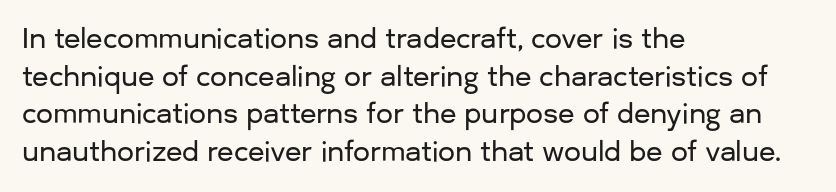
{"italic": "no", "underline": "no", "align": "left", "line_spacing": "normal", "line_spacing_ratio": 1.39, "letter_spacing": "normal", "letter_spacing_em": 0.0, "glyph_px": 27}
